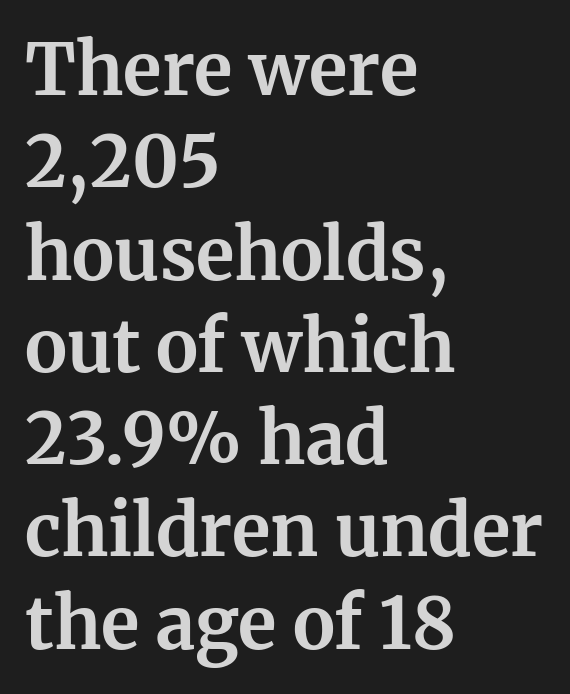
{"serif": "yes", "italic": "no", "bold": "yes", "weight": "bold", "width": "normal", "stroke_contrast": "medium", "x_height": "medium", "monospaced": "no", "underline": "no", "align": "left", "line_spacing": "normal", "line_spacing_ratio": 1.3, "letter_spacing": "normal", "letter_spacing_em": 0.0, "glyph_px": 71}
